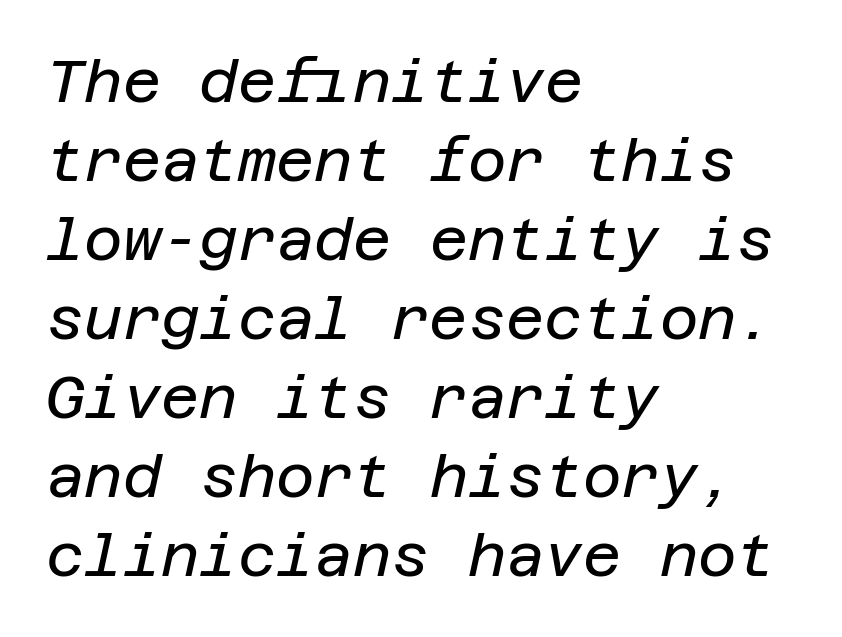
If you measured baseline to baseline, you'd find a middling distance. The specimen omits any rule beneath the text block's lines. Italic: yes, the glyphs are oblique. Stems and bowls with no extra thickness — not bold.
